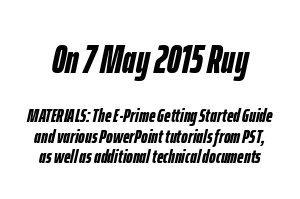
{"italic": "yes", "lean": "right", "slant_degrees": 12, "bold": "yes", "weight": "semibold", "width": "condensed", "stroke_contrast": "low", "x_height": "medium", "monospaced": "no", "underline": "no", "line_spacing": "tight", "line_spacing_ratio": 1.01, "letter_spacing": "normal", "letter_spacing_em": 0.0, "larger_block": "first", "size_ratio": 2.0, "glyph_px": 40}
